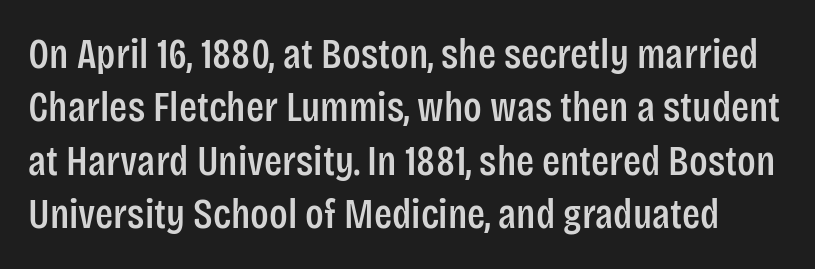
The letters carry no serifs — their stems end cleanly without finishing strokes. In terms of leading, this rendering sits right in the middle. The face used here is proportionally spaced, like ordinary book or web type. Nothing unusual about the tracking: characters are spaced as the font intends. The area under the type is left untouched.
